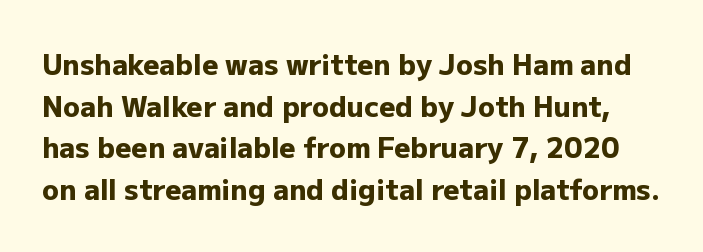
The image shows 28 px heavy sans-serif type, upright; set normal line spacing (1.49x), normal letter spacing, not underlined; low stroke contrast and a medium x-height.
